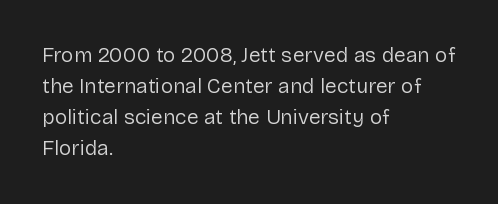
No chunkiness to these letters — they're not bold. The area under the type is left untouched. This rendering uses left alignment, leaving the right contour irregular. The font's upright variant was chosen for this text. Compared with typical body copy, the letter spacing here is the same.
